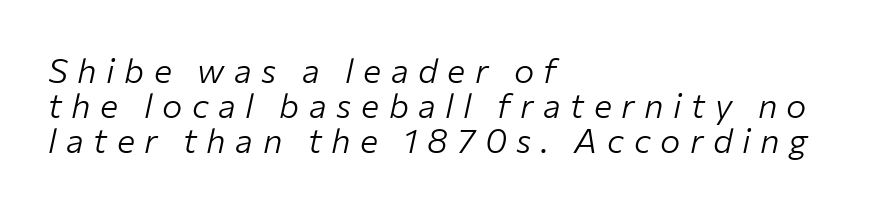
{"italic": "yes", "lean": "right", "slant_degrees": 12, "bold": "no", "weight": "light", "width": "normal", "stroke_contrast": "low", "x_height": "medium", "monospaced": "no", "underline": "no", "align": "left", "line_spacing": "tight", "line_spacing_ratio": 1.03, "letter_spacing": "wide", "letter_spacing_em": 0.28, "glyph_px": 34}
